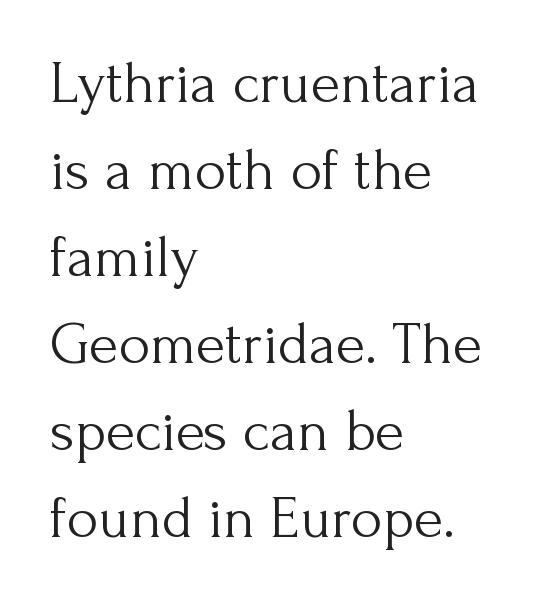
{"serif": "yes", "italic": "no", "bold": "no", "weight": "light", "width": "normal", "stroke_contrast": "medium", "x_height": "small", "monospaced": "no", "underline": "no", "align": "left", "line_spacing": "normal", "line_spacing_ratio": 1.45, "letter_spacing": "normal", "letter_spacing_em": 0.0, "glyph_px": 60}
